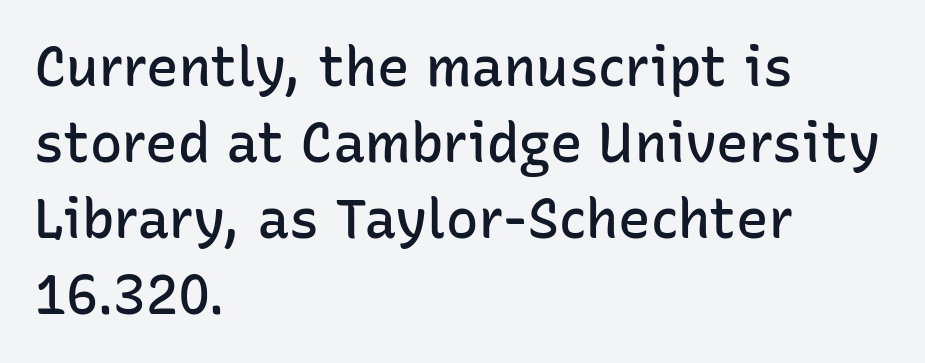
The image shows 54 px semibold sans-serif type, upright; set left-aligned, normal line spacing (1.41x), normal letter spacing, not underlined; low stroke contrast and a medium x-height.
